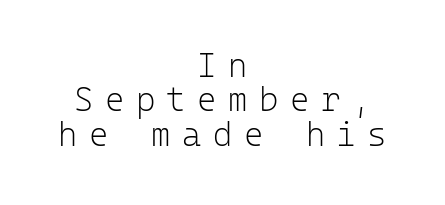
The image shows 33 px light sans-serif type, upright, monospaced; set centered, tight line spacing (1.04x), unusually wide letter spacing (+0.35 em), not underlined; low stroke contrast and a medium x-height.
